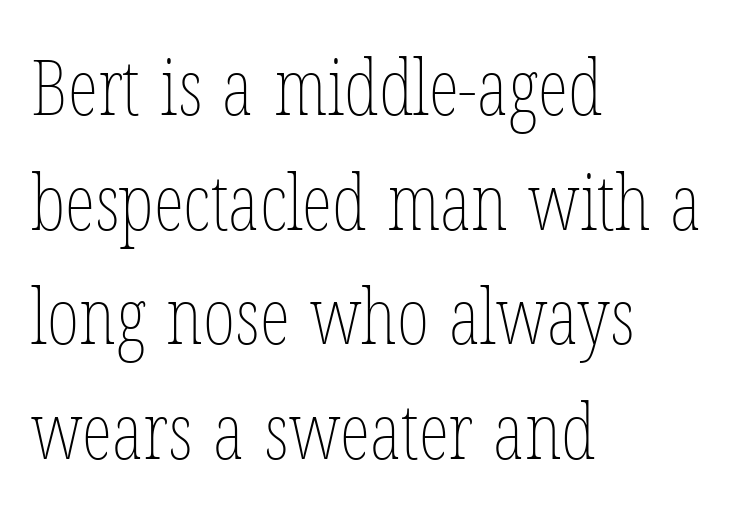
{"italic": "no", "bold": "no", "weight": "thin", "width": "condensed", "stroke_contrast": "low", "x_height": "medium", "monospaced": "no", "underline": "no", "align": "left", "line_spacing": "normal", "line_spacing_ratio": 1.47, "letter_spacing": "normal", "letter_spacing_em": 0.0, "glyph_px": 78}
